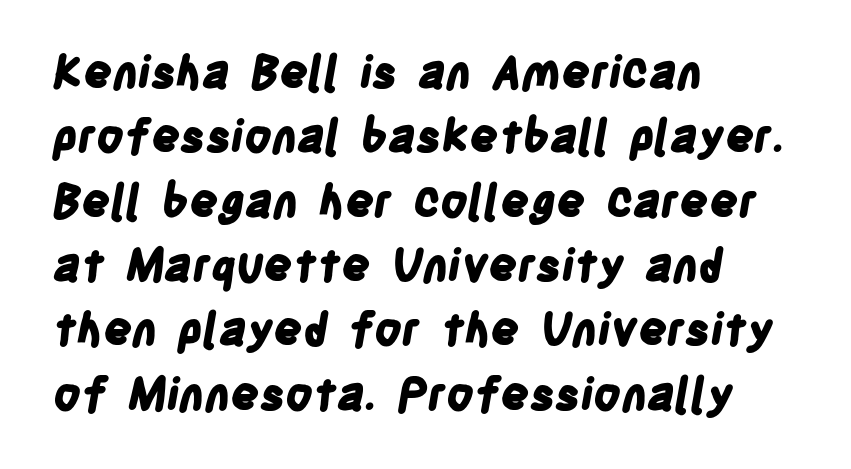
{"serif": "no", "bold": "yes", "weight": "bold", "width": "condensed", "stroke_contrast": "low", "x_height": "large", "monospaced": "no", "underline": "no", "align": "left", "line_spacing": "normal", "line_spacing_ratio": 1.43, "letter_spacing": "normal", "letter_spacing_em": 0.0, "glyph_px": 45}
